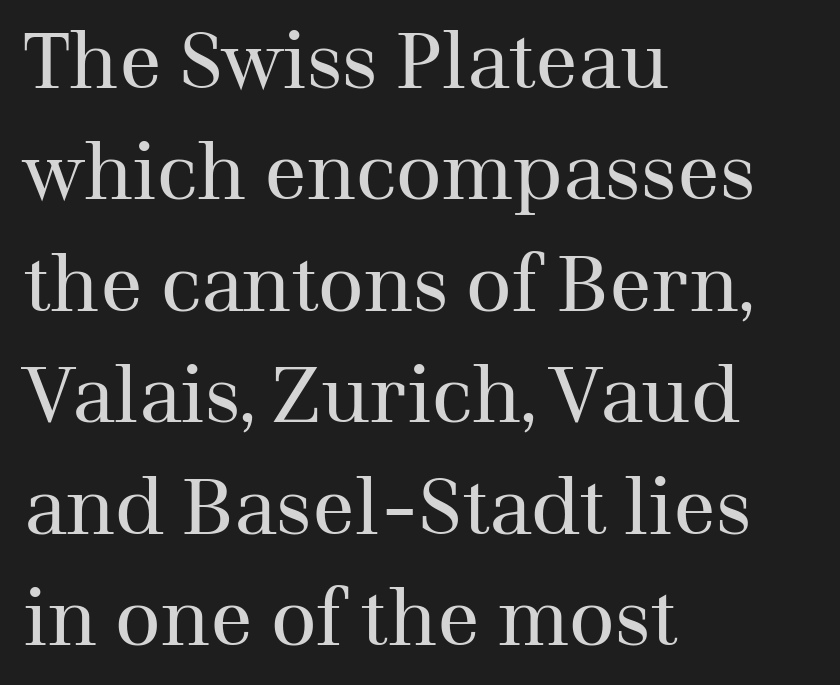
{"serif": "yes", "italic": "no", "bold": "no", "weight": "regular", "width": "normal", "stroke_contrast": "medium", "x_height": "medium", "monospaced": "no", "underline": "no", "align": "left", "line_spacing": "normal", "line_spacing_ratio": 1.41, "letter_spacing": "normal", "letter_spacing_em": 0.0, "glyph_px": 79}
